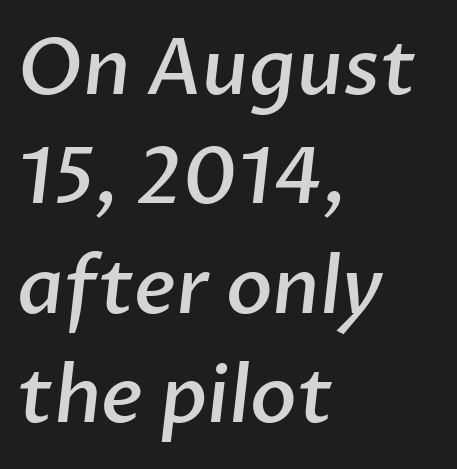
The image shows 77 px semibold sans-serif type; set left-aligned, normal line spacing (1.42x), normal letter spacing, not underlined; low stroke contrast and a medium x-height.
